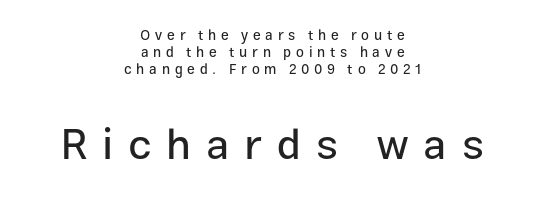
{"serif": "no", "italic": "no", "width": "normal", "stroke_contrast": "low", "x_height": "medium", "monospaced": "no", "underline": "no", "align": "center", "line_spacing_ratio": 1.21, "letter_spacing": "wide", "letter_spacing_em": 0.34, "larger_block": "second", "size_ratio": 3.07, "glyph_px": 43}
